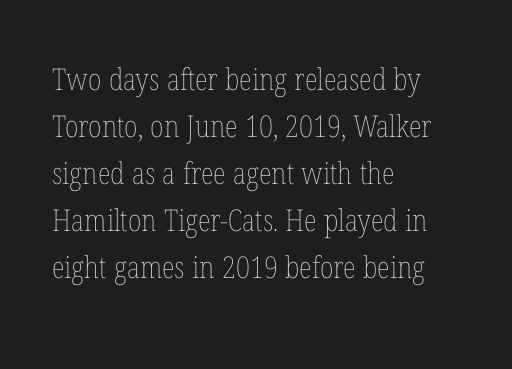
The image shows 30 px thin, condensed type, upright; set left-aligned, normal line spacing (1.57x), normal letter spacing, not underlined; low stroke contrast and a medium x-height.
